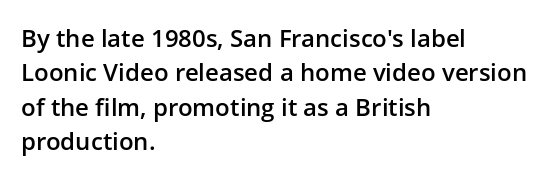
{"italic": "no", "bold": "semi", "underline": "no", "align": "left", "line_spacing": "normal", "line_spacing_ratio": 1.43, "letter_spacing": "normal", "letter_spacing_em": 0.0, "glyph_px": 24}
